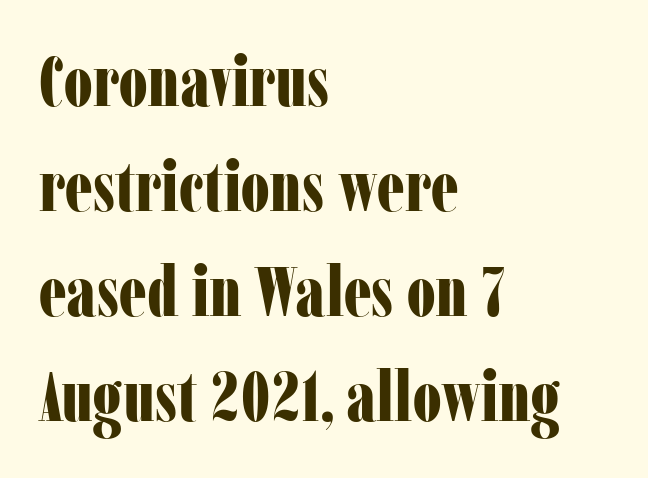
The image shows 70 px bold, condensed serif type, upright; set left-aligned, normal line spacing (1.5x), normal letter spacing, not underlined; low stroke contrast and a medium x-height.
